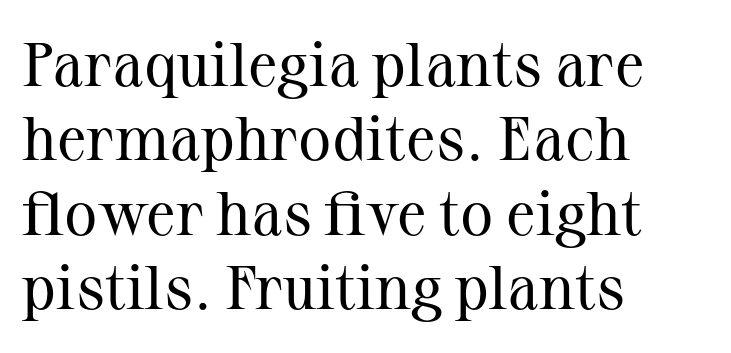
{"serif": "yes", "italic": "no", "bold": "no", "weight": "regular", "width": "normal", "stroke_contrast": "medium", "x_height": "medium", "monospaced": "no", "underline": "no", "align": "left", "line_spacing_ratio": 1.2, "letter_spacing": "normal", "letter_spacing_em": 0.0, "glyph_px": 62}
